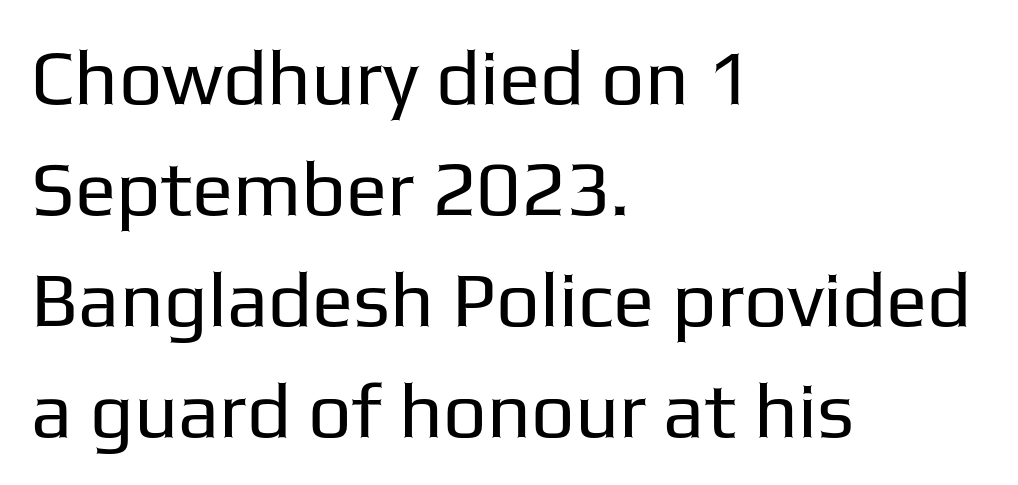
{"serif": "no", "italic": "no", "bold": "no", "weight": "regular", "width": "normal", "stroke_contrast": "low", "x_height": "medium", "monospaced": "no", "underline": "no", "align": "left", "line_spacing": "normal", "line_spacing_ratio": 1.44, "letter_spacing": "normal", "letter_spacing_em": 0.0, "glyph_px": 77}
